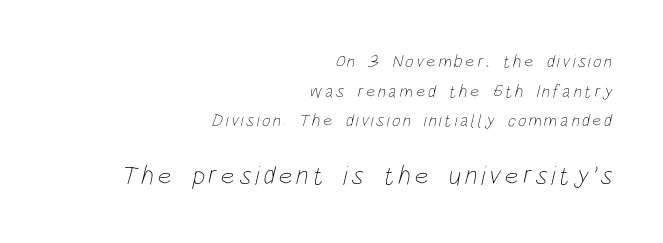
No word sits above an underline. One glance says typical: line gaps are just what's usual. The paragraph has a hard right edge and a soft left edge. Caption: upper text group reduced, lower text group enlarged. No extra ink here — the face is not bold.
